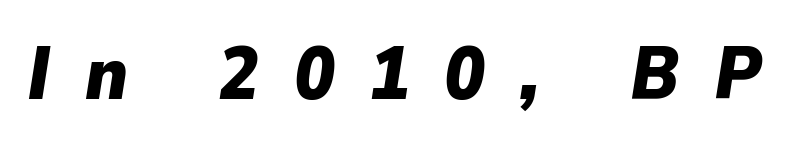
Q: Is the text bold? A: Yes.
Q: Is the text italic (slanted)? A: Yes, it leans right by about 9 degrees.
Q: Is the text underlined? A: No.
Q: Is the spacing between letters normal or unusually wide? A: Unusually wide.
Q: Width (condensed, normal, or wide)? A: Normal.
Q: Stroke contrast? A: Low.
Q: x-height? A: Medium.
Q: Monospaced? A: No.
